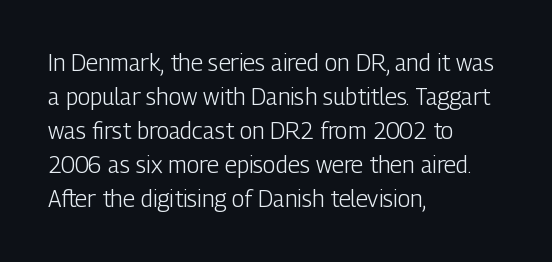
Q: Is the text bold? A: No.
Q: Is the text italic (slanted)? A: No, it is upright.
Q: Is the text underlined? A: No.
Q: How is the paragraph aligned? A: Left-aligned.
Q: Is the spacing between letters normal or unusually wide? A: Normal.
Q: Is the spacing between lines tight, normal or loose? A: Normal.
